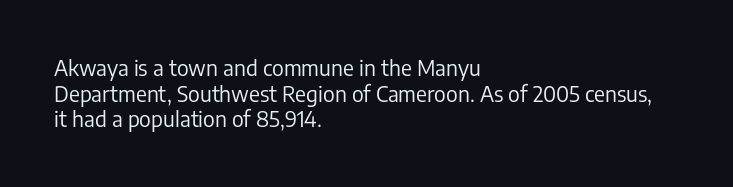
{"italic": "no", "bold": "no", "underline": "no", "align": "left", "line_spacing_ratio": 1.22, "letter_spacing": "normal", "letter_spacing_em": 0.0, "glyph_px": 21}
